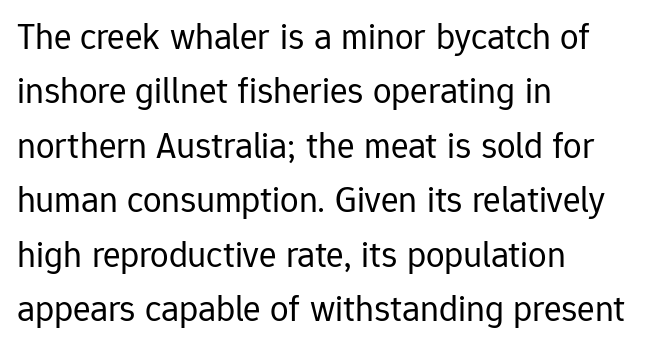
Q: Is the text bold? A: No.
Q: Is the text italic (slanted)? A: No, it is upright.
Q: Is the typeface a serif or a sans-serif typeface? A: Sans-serif.
Q: Is the text underlined? A: No.
Q: How is the paragraph aligned? A: Left-aligned.
Q: Is the spacing between letters normal or unusually wide? A: Normal.
Q: Is the spacing between lines tight, normal or loose? A: Normal.
Q: Width (condensed, normal, or wide)? A: Normal.
Q: Stroke contrast? A: Low.
Q: x-height? A: Medium.
Q: Monospaced? A: No.
